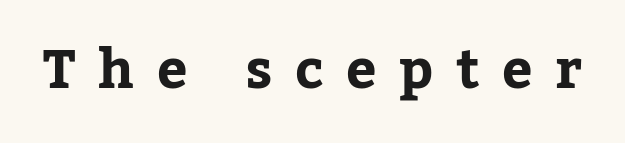
{"serif": "yes", "italic": "no", "bold": "yes", "weight": "bold", "width": "normal", "stroke_contrast": "low", "x_height": "medium", "monospaced": "no", "underline": "no", "letter_spacing": "wide", "letter_spacing_em": 0.42, "glyph_px": 54}
